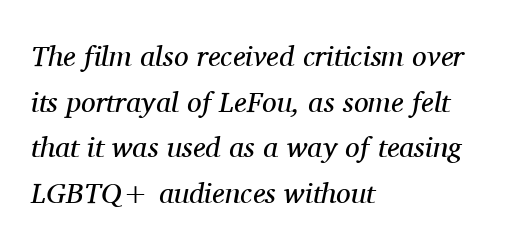
The image shows 29 px regular-weight serif type, italic (leaning right); set left-aligned, normal line spacing (1.57x), normal letter spacing, not underlined; medium stroke contrast and a medium x-height.
